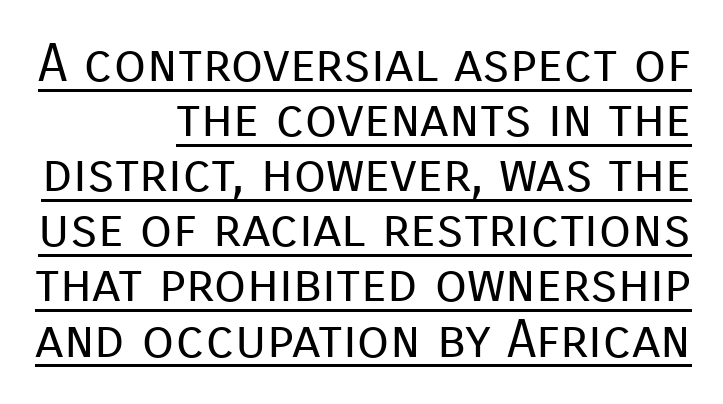
Grotesque or geometric, the face here clearly has no serifs. Summary of vertical rhythm: compact, with narrow interline spacing. The strokes carry an ordinary text weight at most. Emphasis is given by a line drawn under the lettering.
